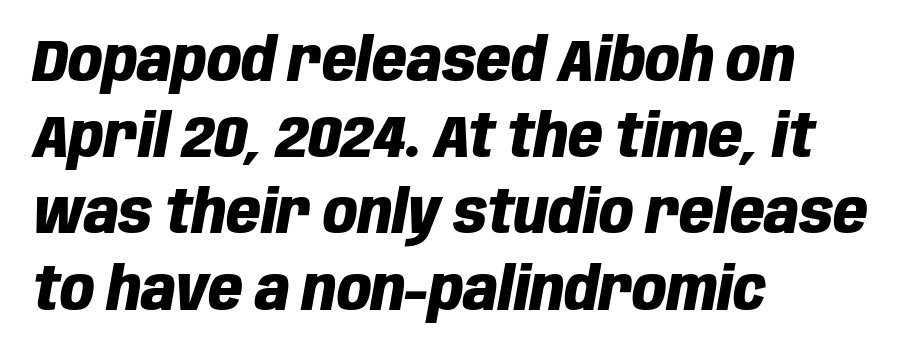
Q: Is the text bold? A: Yes.
Q: Is the text italic (slanted)? A: Yes, it leans right by about 10 degrees.
Q: Is the text underlined? A: No.
Q: How is the paragraph aligned? A: Left-aligned.
Q: Is the spacing between letters normal or unusually wide? A: Normal.
Q: Is the spacing between lines tight, normal or loose? A: Normal.
Q: Width (condensed, normal, or wide)? A: Condensed.
Q: Stroke contrast? A: Low.
Q: x-height? A: Large.
Q: Monospaced? A: No.
